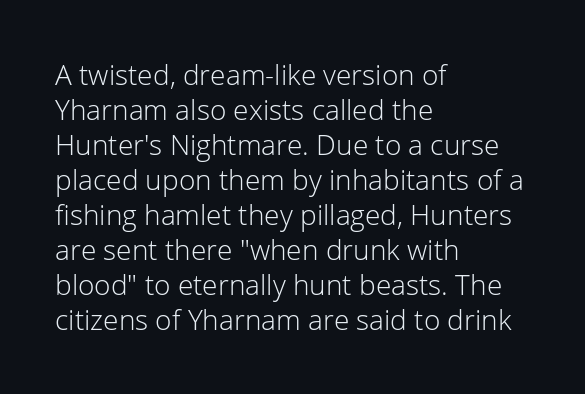
Q: Is the text bold? A: No.
Q: Is the text italic (slanted)? A: No, it is upright.
Q: Is the typeface a serif or a sans-serif typeface? A: Sans-serif.
Q: Is the text underlined? A: No.
Q: How is the paragraph aligned? A: Left-aligned.
Q: Is the spacing between letters normal or unusually wide? A: Normal.
Q: Is the spacing between lines tight, normal or loose? A: Normal.
Q: Width (condensed, normal, or wide)? A: Normal.
Q: Stroke contrast? A: Low.
Q: x-height? A: Medium.
Q: Monospaced? A: No.
